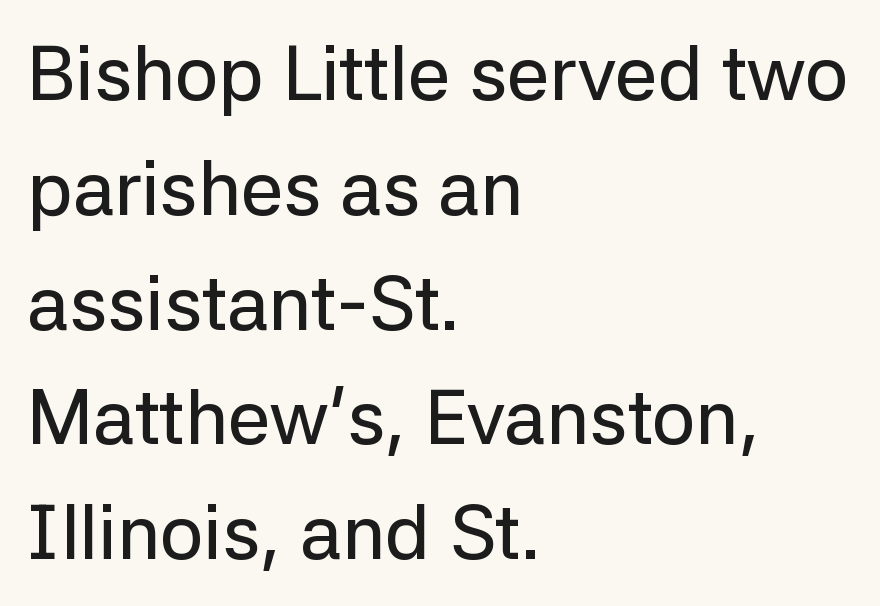
To sum up the face: it is a sans, with no serifs. The letterforms sit shoulder to shoulder at normal distance. Normally led — the rows are evenly, conventionally spaced. This sample uses an upright cut, with every glyph sitting square on the baseline. A classic flush-left, rag-right setting is used for this passage.
